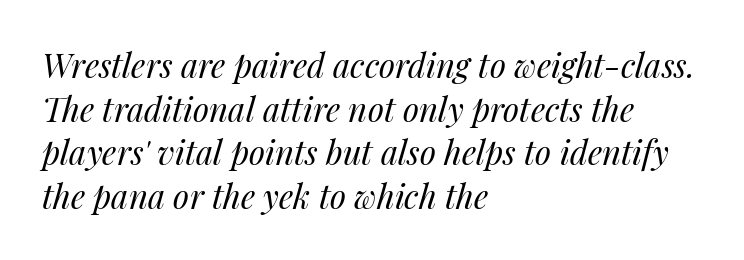
The image shows 33 px regular-weight type, italic (leaning right); set left-aligned, normal line spacing (1.32x), normal letter spacing, not underlined; medium stroke contrast and a medium x-height.
